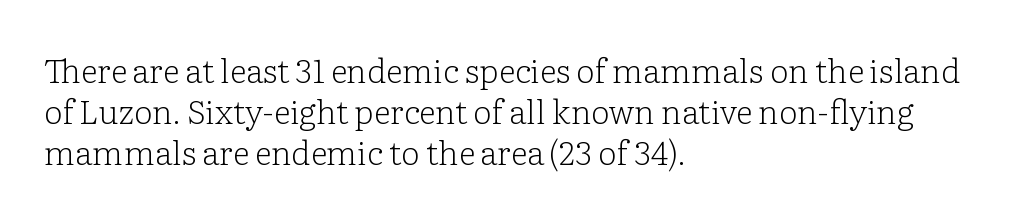
The image shows 33 px light serif type, upright; set left-aligned, normal line spacing (1.25x), normal letter spacing, not underlined; low stroke contrast and a medium x-height.
